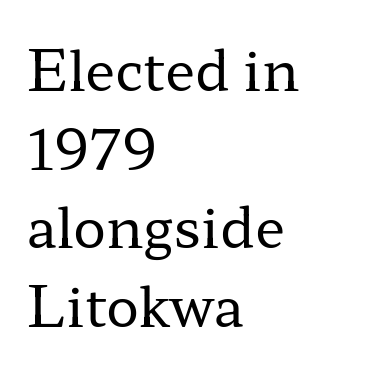
The letters advance in unequal steps, a hallmark of proportional type. The weight tops out at a normal text grade. This rendering features lettering with no underline. The letters carry serifs — small finishing strokes at the ends of their stems. Glyph-to-glyph distance matches everyday printed text. Does the copy run flush right? No — it runs flush left.
